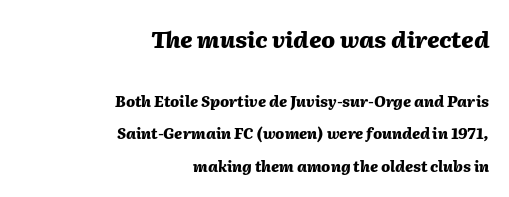
The image shows 23 px bold type, italic (leaning right); set right-aligned, loose line spacing (2.18x), normal letter spacing, not underlined; the first (top) block is 1.53x larger.
